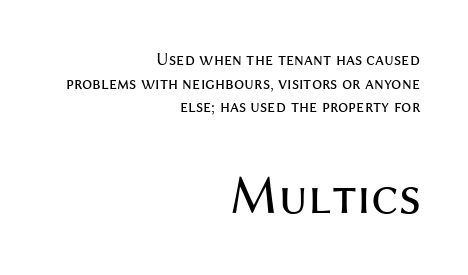
The letters stand straight up with perfectly vertical stems. Scale increases going downward across the two blocks. Reading down the column, the eye jumps a familiar distance to each next line. Tracking here is standard; glyphs follow each other at the usual distance. Think standard paragraph weight, or any step lighter than that.
